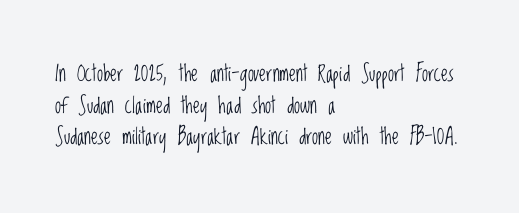
Ordinary non-slanted type is in use. Whoever set this chose a conventional vertical rhythm. Nothing unusual about the tracking: characters are spaced as the font intends. Every row of glyphs begins at an identical x-position on the left.
